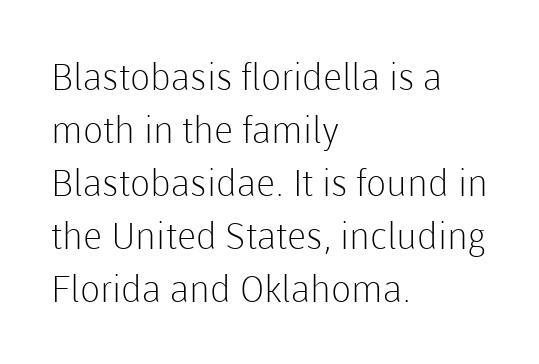
The image shows 37 px light sans-serif type, upright; set left-aligned, normal line spacing (1.43x), normal letter spacing, not underlined; low stroke contrast and a medium x-height.
